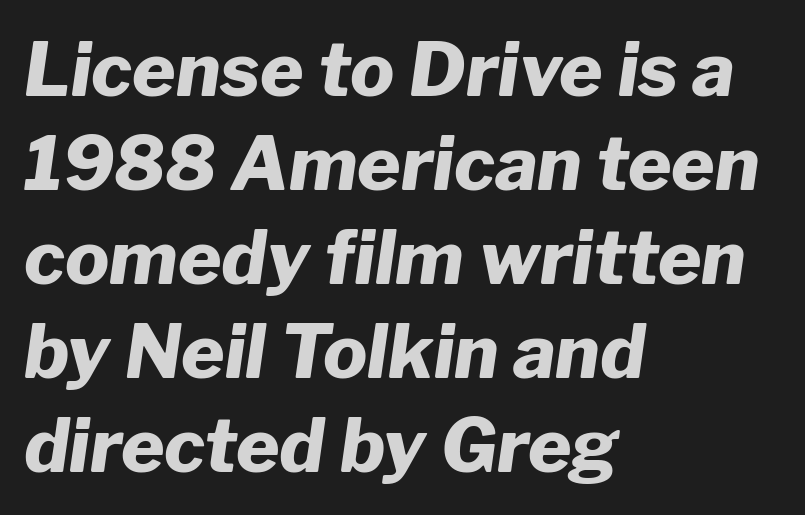
Q: Is the text bold? A: Yes.
Q: Is the text italic (slanted)? A: Yes, it leans right by about 8 degrees.
Q: Is the text underlined? A: No.
Q: How is the paragraph aligned? A: Left-aligned.
Q: Is the spacing between letters normal or unusually wide? A: Normal.
Q: Is the spacing between lines tight, normal or loose? A: Normal.
Q: Width (condensed, normal, or wide)? A: Normal.
Q: Stroke contrast? A: Low.
Q: x-height? A: Medium.
Q: Monospaced? A: No.
